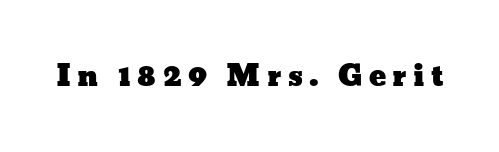
Q: Is the text italic (slanted)? A: No, it is upright.
Q: Is the text underlined? A: No.
Q: Is the spacing between letters normal or unusually wide? A: Unusually wide.
Q: Width (condensed, normal, or wide)? A: Wide.
Q: Stroke contrast? A: Low.
Q: x-height? A: Medium.
Q: Monospaced? A: No.
